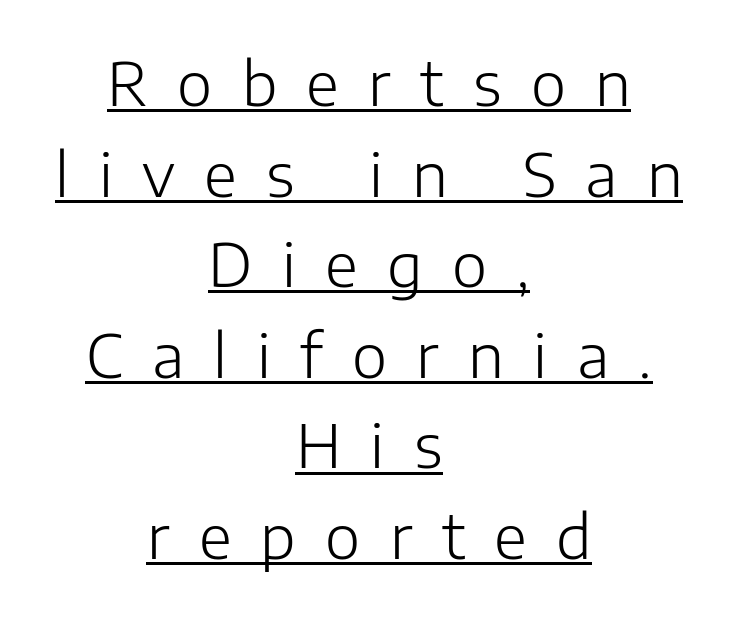
The image shows 60 px light sans-serif type, upright; set centered, normal line spacing (1.51x), unusually wide letter spacing (+0.49 em), underlined; low stroke contrast and a medium x-height.
